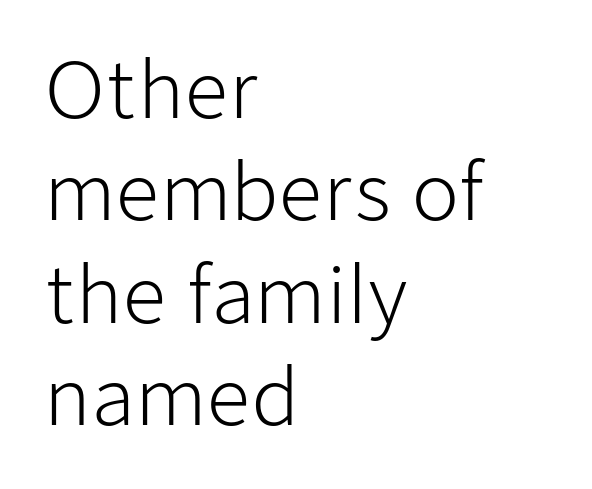
Q: Is the text bold? A: No.
Q: Is the text italic (slanted)? A: No, it is upright.
Q: Is the typeface a serif or a sans-serif typeface? A: Sans-serif.
Q: Is the text underlined? A: No.
Q: How is the paragraph aligned? A: Left-aligned.
Q: Is the spacing between letters normal or unusually wide? A: Normal.
Q: Is the spacing between lines tight, normal or loose? A: Normal.
Q: Width (condensed, normal, or wide)? A: Normal.
Q: Stroke contrast? A: Low.
Q: x-height? A: Medium.
Q: Monospaced? A: No.
